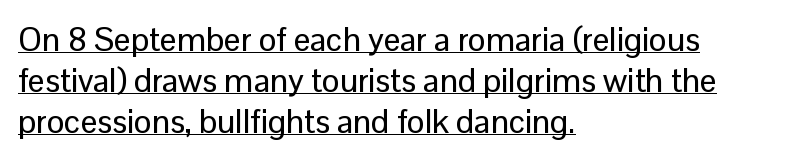
The rendering uses natural spacing where letterforms have individual widths. This is roman type, the default non-slanted kind. Emphasis is given by a line drawn under the lettering. Are there feet on the stems? There aren't — it's a sans. The line texture is even and compact thanks to regular tracking. Caption: multi-line text, flush left, ragged right.
